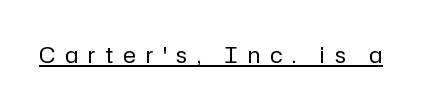
The image shows 22 px text type, upright; set unusually wide letter spacing (+0.45 em), underlined.
